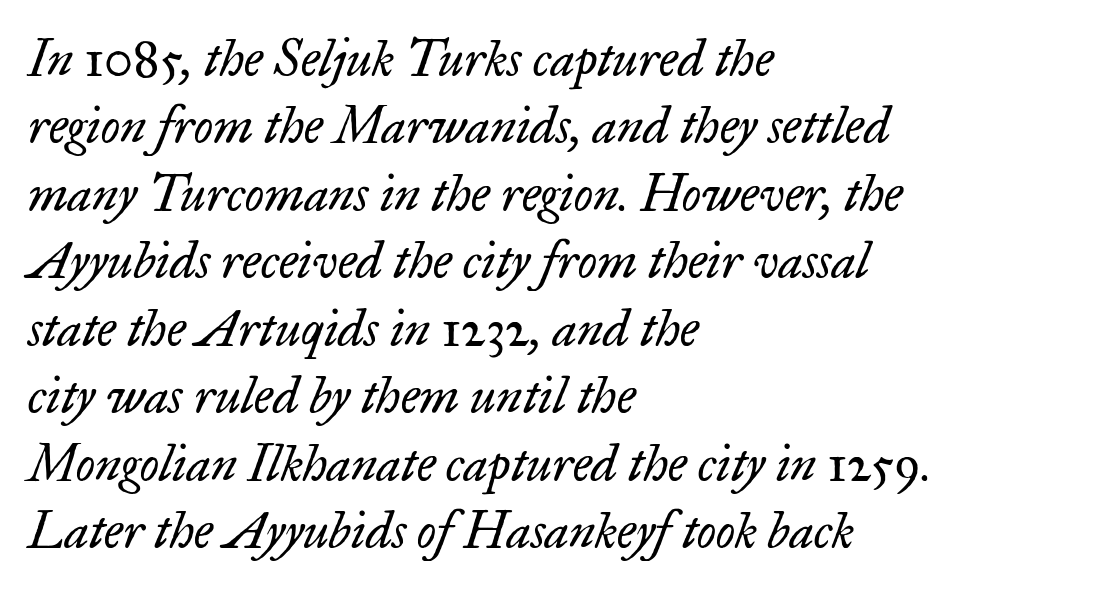
Q: Is the text bold? A: No.
Q: Is the text italic (slanted)? A: Yes, it leans right by about 17 degrees.
Q: Is the typeface a serif or a sans-serif typeface? A: Serif.
Q: Is the text underlined? A: No.
Q: How is the paragraph aligned? A: Left-aligned.
Q: Is the spacing between letters normal or unusually wide? A: Normal.
Q: Is the spacing between lines tight, normal or loose? A: Normal.
Q: Width (condensed, normal, or wide)? A: Normal.
Q: Stroke contrast? A: Low.
Q: x-height? A: Small.
Q: Monospaced? A: No.
